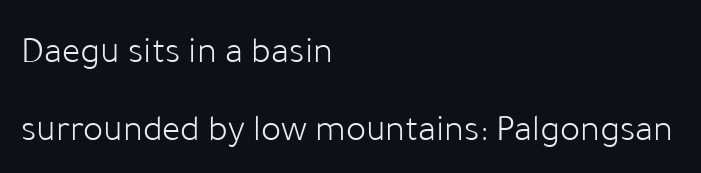
A classic flush-left, rag-right setting is used for this passage. A typesetter would call this zero additional tracking. No extra ink here — the face is not bold. If you drew a line through each stem, it would be perfectly vertical. Observe the absence of serifs on each vertical stroke in this sample. Leading: increased.
